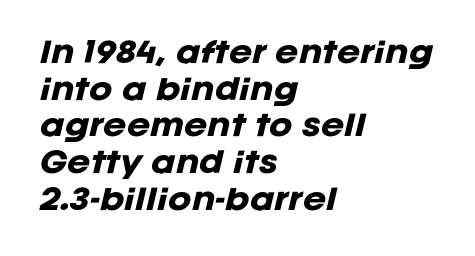
{"italic": "yes", "lean": "right", "slant_degrees": 12, "bold": "yes", "weight": "heavy", "width": "normal", "stroke_contrast": "low", "x_height": "large", "monospaced": "no", "underline": "no", "align": "left", "line_spacing": "normal", "line_spacing_ratio": 1.31, "letter_spacing": "normal", "letter_spacing_em": 0.0, "glyph_px": 28}
